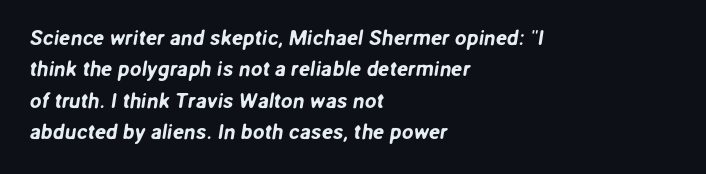
Q: Is the text underlined? A: No.
Q: How is the paragraph aligned? A: Left-aligned.
Q: Is the spacing between letters normal or unusually wide? A: Normal.
Q: Is the spacing between lines tight, normal or loose? A: Normal.
